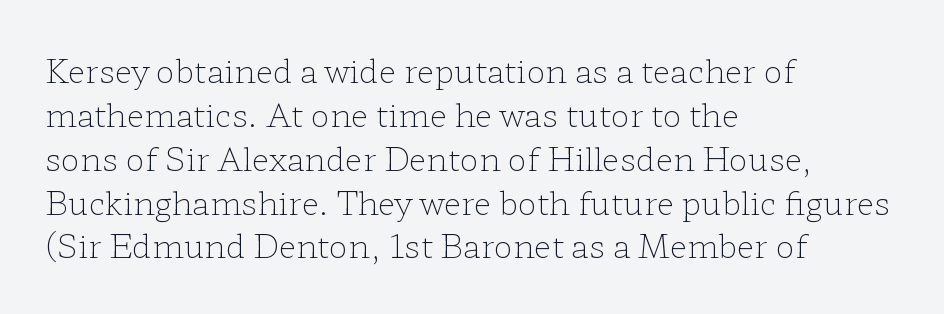
Q: Is the text bold? A: No.
Q: Is the text italic (slanted)? A: No, it is upright.
Q: Is the typeface a serif or a sans-serif typeface? A: Serif.
Q: Is the text underlined? A: No.
Q: How is the paragraph aligned? A: Left-aligned.
Q: Is the spacing between letters normal or unusually wide? A: Normal.
Q: Is the spacing between lines tight, normal or loose? A: Normal.
Q: Width (condensed, normal, or wide)? A: Wide.
Q: Stroke contrast? A: Low.
Q: x-height? A: Medium.
Q: Monospaced? A: No.
